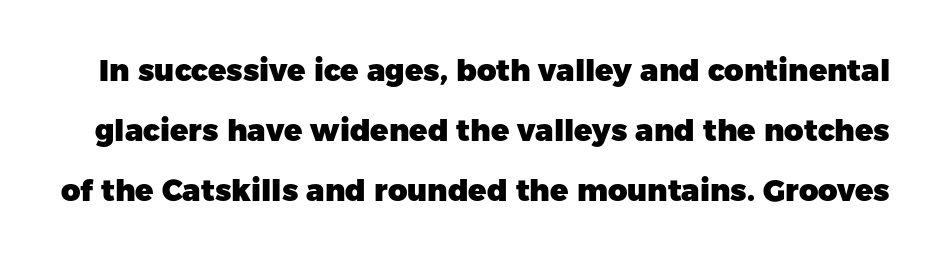
{"serif": "no", "italic": "no", "bold": "yes", "weight": "heavy", "width": "normal", "stroke_contrast": "low", "x_height": "medium", "monospaced": "no", "underline": "no", "line_spacing": "loose", "line_spacing_ratio": 2.0, "letter_spacing": "normal", "letter_spacing_em": 0.0, "glyph_px": 30}
